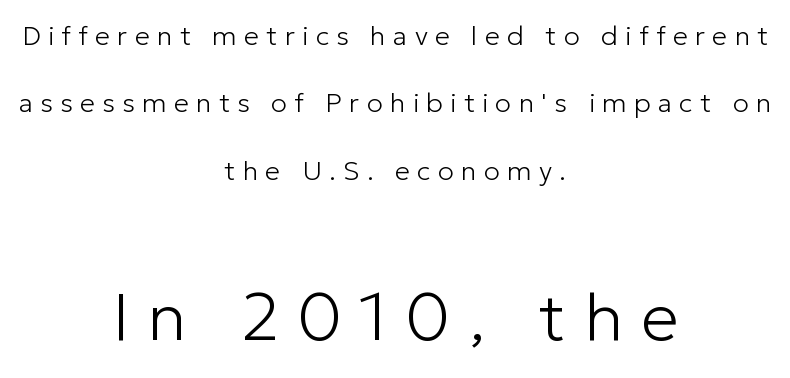
{"serif": "no", "italic": "no", "bold": "no", "weight": "light", "width": "normal", "stroke_contrast": "low", "x_height": "medium", "monospaced": "no", "underline": "no", "align": "center", "line_spacing": "loose", "line_spacing_ratio": 2.5, "letter_spacing": "wide", "letter_spacing_em": 0.27, "larger_block": "second", "size_ratio": 2.48, "glyph_px": 67}
